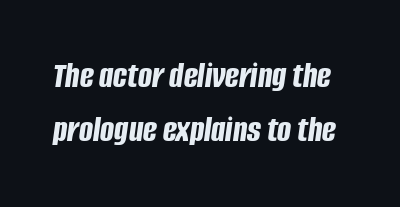
The image shows 37 px bold, condensed type, italic (leaning right); set normal line spacing (1.46x), normal letter spacing, not underlined; low stroke contrast and a large x-height.
